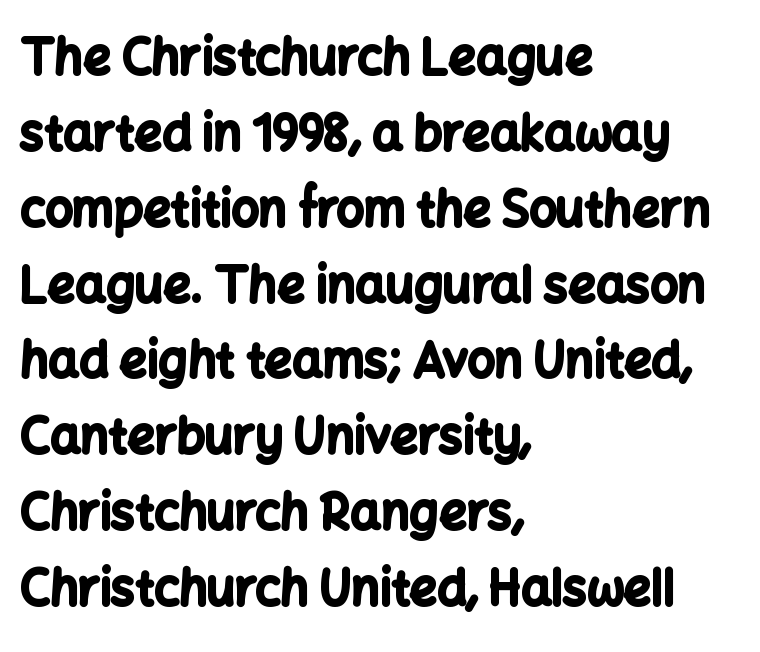
Q: Is the text bold? A: Yes.
Q: Is the text italic (slanted)? A: No, it is upright.
Q: Is the typeface a serif or a sans-serif typeface? A: Sans-serif.
Q: Is the text underlined? A: No.
Q: How is the paragraph aligned? A: Left-aligned.
Q: Is the spacing between letters normal or unusually wide? A: Normal.
Q: Is the spacing between lines tight, normal or loose? A: Normal.
Q: Width (condensed, normal, or wide)? A: Normal.
Q: Stroke contrast? A: Low.
Q: x-height? A: Medium.
Q: Monospaced? A: No.
